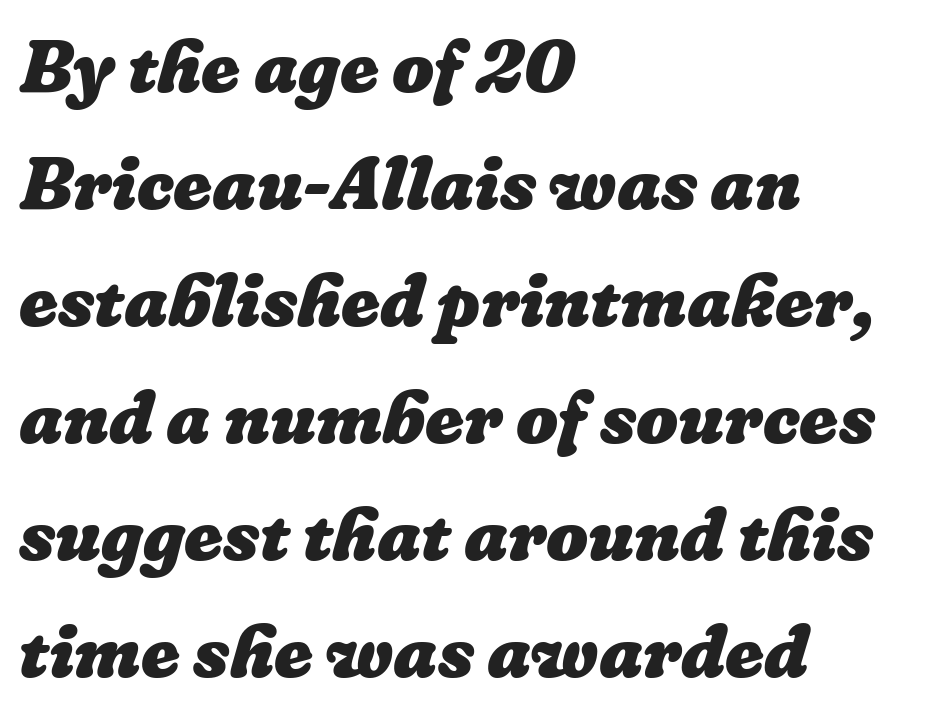
You could not count columns in this text — the font is proportionally spaced. Vertically, the passage feels balanced, rows spaced as you'd expect. Does extra space separate the letters? No, they use regular spacing. The typesetting leans heavy: a genuine bold.
